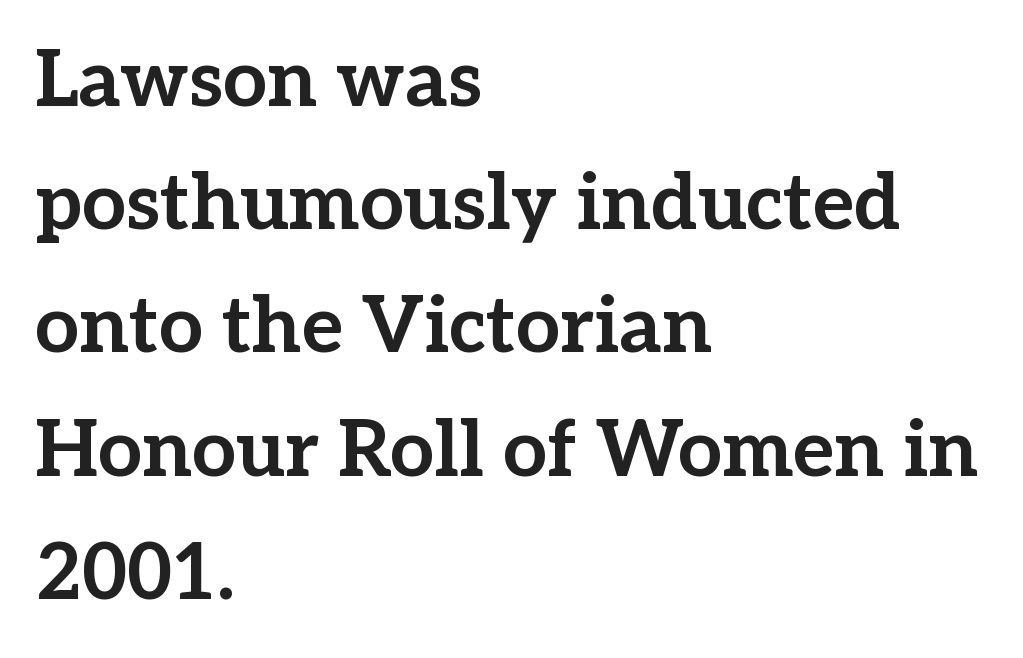
Italic? Not at all — the glyphs are vertical. What weight is shown? A full bold with thick strokes. Each word holds together tightly as a unit, with standard inter-letter gaps. Descenders hang freely into open space. What kind of face is this? One with serifs. Each line starts at the same left margin while the right side varies.
